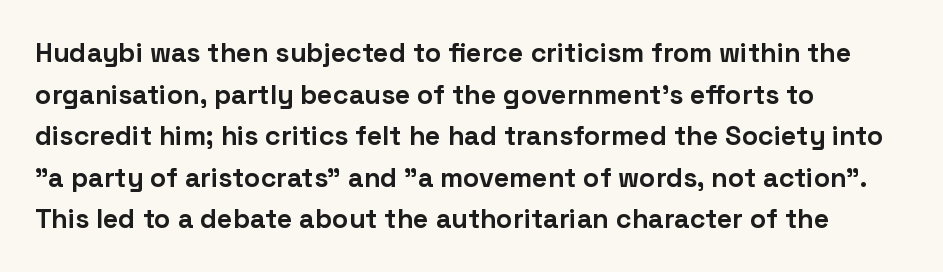
The image shows 27 px bold type, upright; set left-aligned, normal line spacing (1.54x), normal letter spacing, not underlined.
